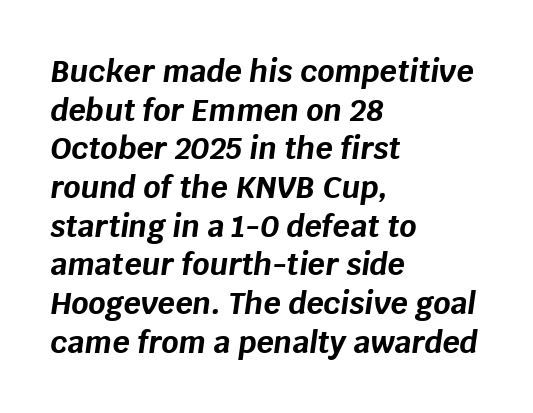
The image shows 30 px bold type, italic (leaning right); set left-aligned, normal line spacing (1.29x), normal letter spacing, not underlined; low stroke contrast and a large x-height.
